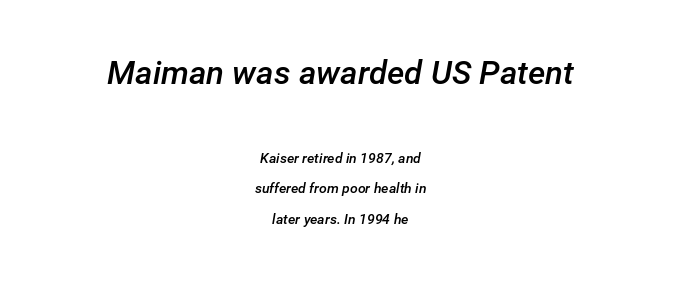
Varying glyph widths throughout — classic text-font behaviour. The passage is arranged like a title page — every line centered. Top chunk: large. Bottom chunk: small. Has an underline been added? It has not.
